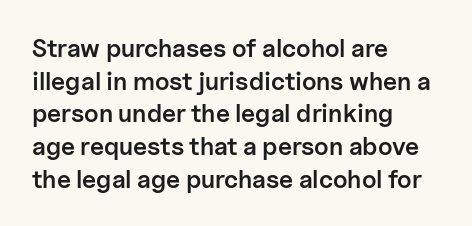
Short and long lines alike share a common starting point at left. Notice how the stems are strictly vertical — no italics here. Default kerning and tracking; the words read as compact shapes. Typesetter's note: demi weight, one step under bold.
